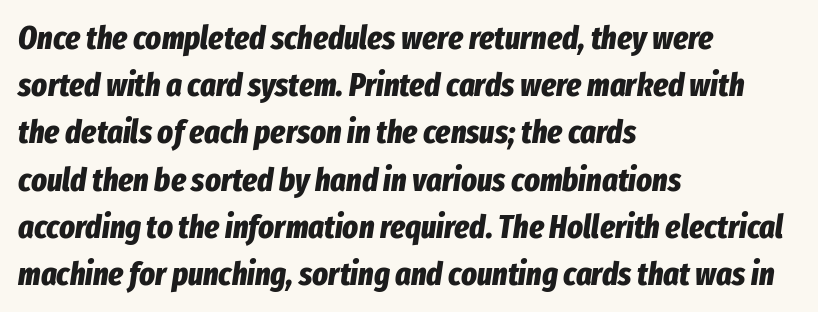
The image shows 33 px bold, condensed type, italic (leaning right); set left-aligned, normal line spacing (1.43x), normal letter spacing, not underlined; low stroke contrast and a medium x-height.
